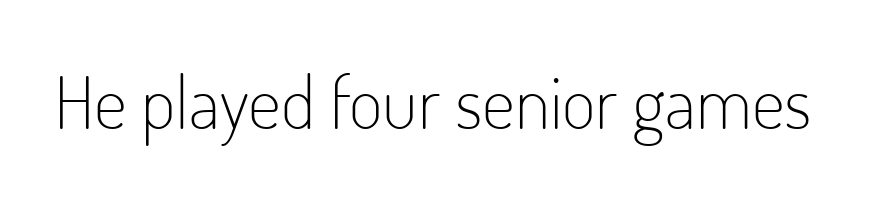
Weight: regular or lighter. Each word holds together tightly as a unit, with standard inter-letter gaps. Descenders hang freely into open space. Does the type have serifs? No, each stem ends abruptly. Every stem runs plumb, perpendicular to the baseline.
